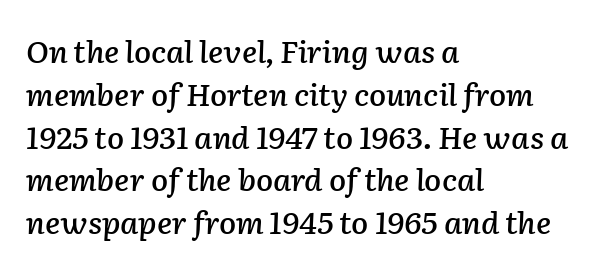
Each new line begins a customary step beneath the previous one. The rendering keeps characters at their native spacing. This sample has the flowing, uneven cadence of proportional lettering. Descenders hang freely into open space.
